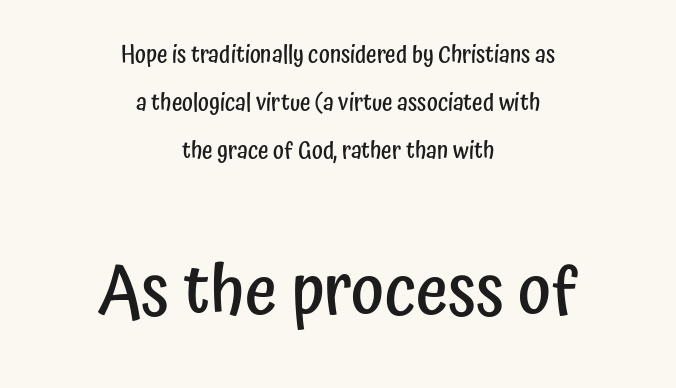
Q: Is the text bold? A: Semi-bold.
Q: Is the text italic (slanted)? A: No, it is upright.
Q: Is the typeface a serif or a sans-serif typeface? A: Sans-serif.
Q: Is the text underlined? A: No.
Q: How is the paragraph aligned? A: Centered.
Q: Is the spacing between letters normal or unusually wide? A: Normal.
Q: Is the spacing between lines tight, normal or loose? A: Loose.
Q: Which block of text is set in a larger size, the first (top) or the second (bottom)? A: The second (bottom) one.
Q: Width (condensed, normal, or wide)? A: Condensed.
Q: Stroke contrast? A: Low.
Q: x-height? A: Medium.
Q: Monospaced? A: No.
